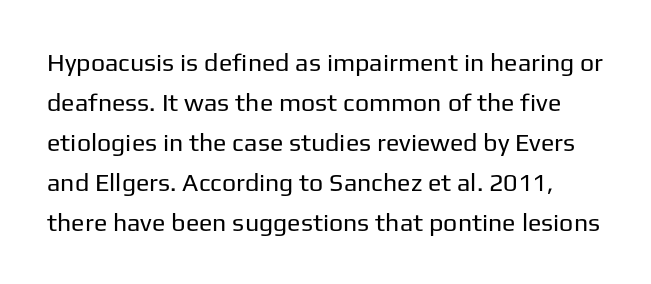
Q: Is the text bold? A: No.
Q: Is the text italic (slanted)? A: No, it is upright.
Q: Is the text underlined? A: No.
Q: Is the spacing between letters normal or unusually wide? A: Normal.
Q: Is the spacing between lines tight, normal or loose? A: Normal.
